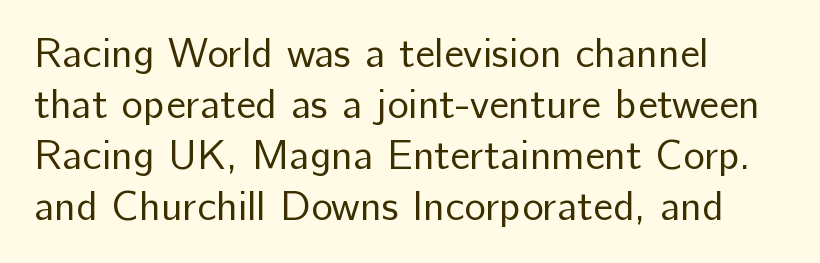
The paragraph has a hard left edge and a soft right edge. Caption: standard tracking, unaltered. Does the type have serifs? No, each stem ends abruptly. You could not count columns in this text — the font is proportionally spaced.
